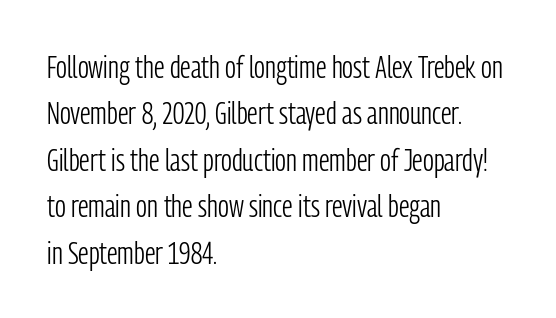
{"serif": "no", "italic": "no", "bold": "no", "weight": "light", "width": "condensed", "stroke_contrast": "low", "x_height": "medium", "monospaced": "no", "underline": "no", "align": "left", "line_spacing": "normal", "line_spacing_ratio": 1.5, "letter_spacing": "normal", "letter_spacing_em": 0.0, "glyph_px": 31}
